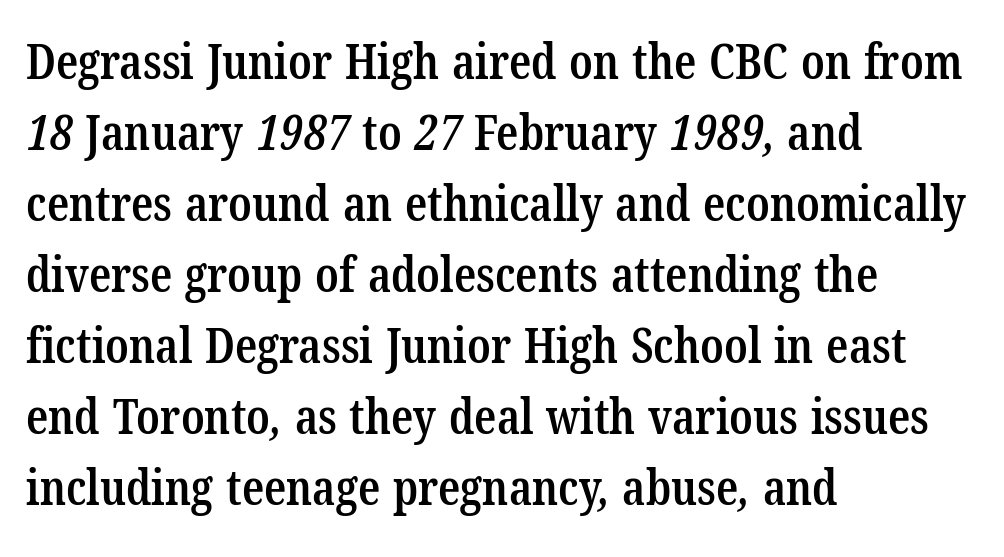
Q: Is the text bold? A: Semi-bold.
Q: Is the typeface a serif or a sans-serif typeface? A: Serif.
Q: Is the text underlined? A: No.
Q: How is the paragraph aligned? A: Left-aligned.
Q: Is the spacing between letters normal or unusually wide? A: Normal.
Q: Is the spacing between lines tight, normal or loose? A: Normal.
Q: Width (condensed, normal, or wide)? A: Condensed.
Q: Stroke contrast? A: Low.
Q: x-height? A: Medium.
Q: Monospaced? A: No.
